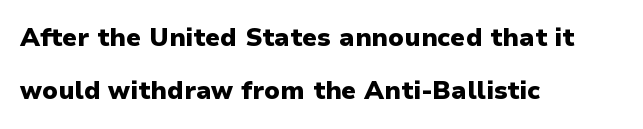
Q: Is the text bold? A: Yes.
Q: Is the text italic (slanted)? A: No, it is upright.
Q: Is the text underlined? A: No.
Q: How is the paragraph aligned? A: Left-aligned.
Q: Is the spacing between letters normal or unusually wide? A: Normal.
Q: Is the spacing between lines tight, normal or loose? A: Loose.
